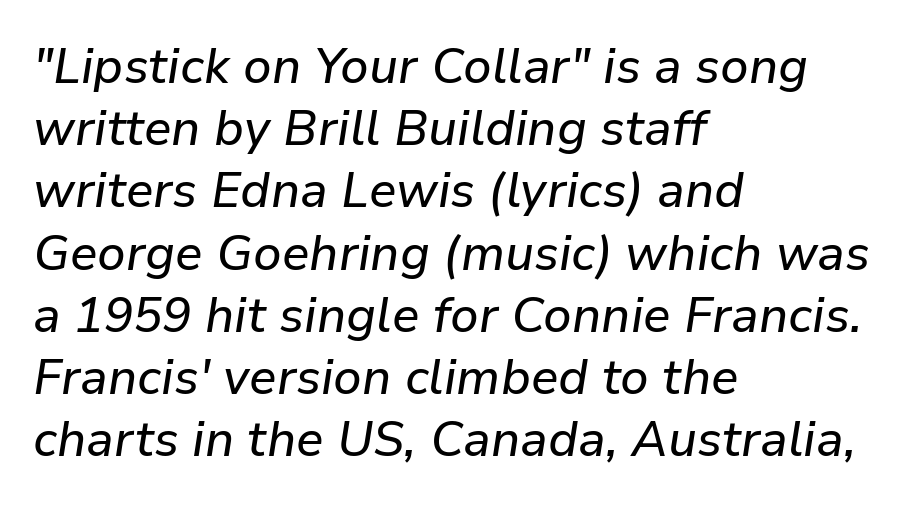
Q: Is the text italic (slanted)? A: Yes, it leans right by about 9 degrees.
Q: Is the text underlined? A: No.
Q: How is the paragraph aligned? A: Left-aligned.
Q: Is the spacing between letters normal or unusually wide? A: Normal.
Q: Is the spacing between lines tight, normal or loose? A: Normal.
Q: Width (condensed, normal, or wide)? A: Normal.
Q: Stroke contrast? A: Low.
Q: x-height? A: Medium.
Q: Monospaced? A: No.
